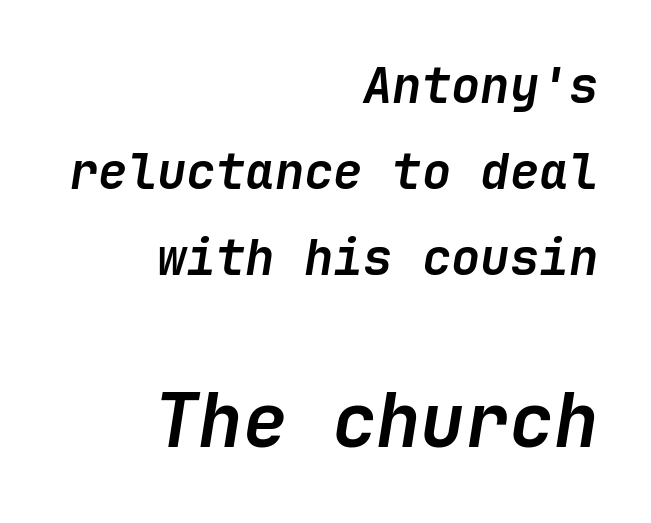
The image shows 74 px semibold type, italic (leaning right); set right-aligned, line spacing 1.76x, normal letter spacing, not underlined; the second (bottom) block is 1.51x larger; low stroke contrast and a medium x-height.
